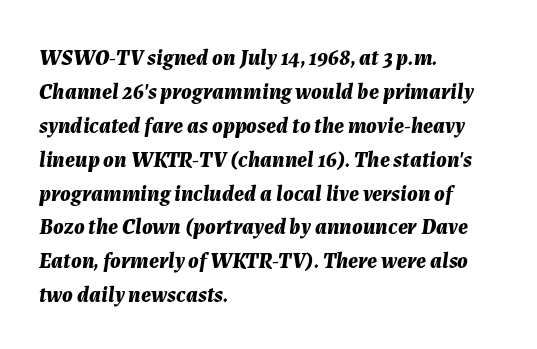
The image shows 22 px bold type, italic (leaning right); set left-aligned, normal line spacing (1.54x), normal letter spacing, not underlined.
